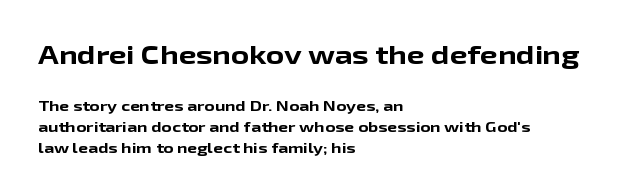
{"italic": "no", "bold": "yes", "underline": "no", "align": "left", "line_spacing": "normal", "line_spacing_ratio": 1.51, "letter_spacing": "normal", "letter_spacing_em": 0.0, "larger_block": "first", "size_ratio": 1.79, "glyph_px": 25}
